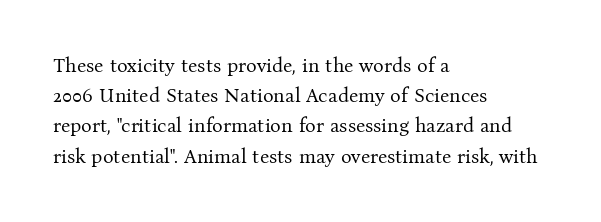
What stands out about the letter spacing? Nothing — it is the standard amount. The axis of the letterforms is exactly vertical. Check the space under the baseline: it is left empty. Evenly set lines give the paragraph a standard silhouette.
